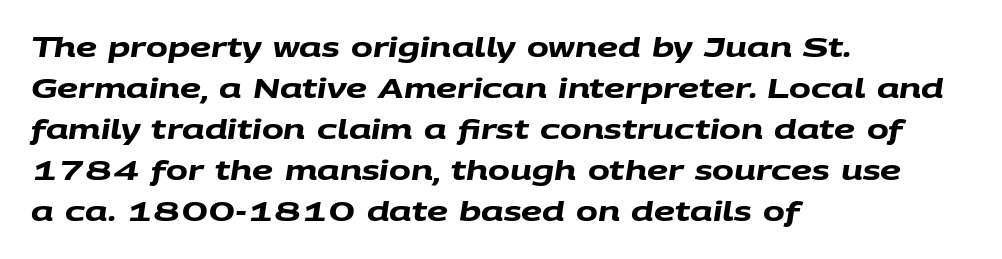
{"bold": "yes", "underline": "no", "align": "left", "line_spacing": "normal", "line_spacing_ratio": 1.58, "letter_spacing": "normal", "letter_spacing_em": 0.0, "glyph_px": 26}
